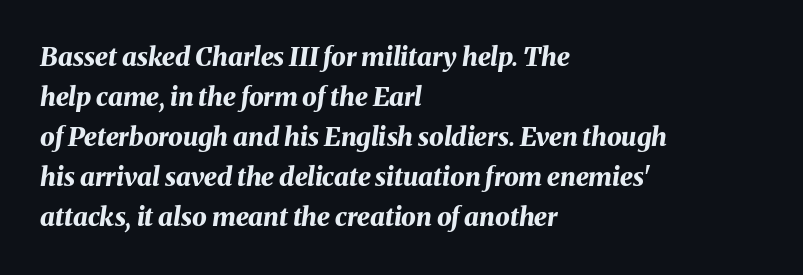
{"italic": "yes", "lean": "right", "slant_degrees": 8, "bold": "yes", "underline": "no", "align": "left", "line_spacing": "normal", "line_spacing_ratio": 1.54, "letter_spacing": "normal", "letter_spacing_em": 0.0, "glyph_px": 26}
